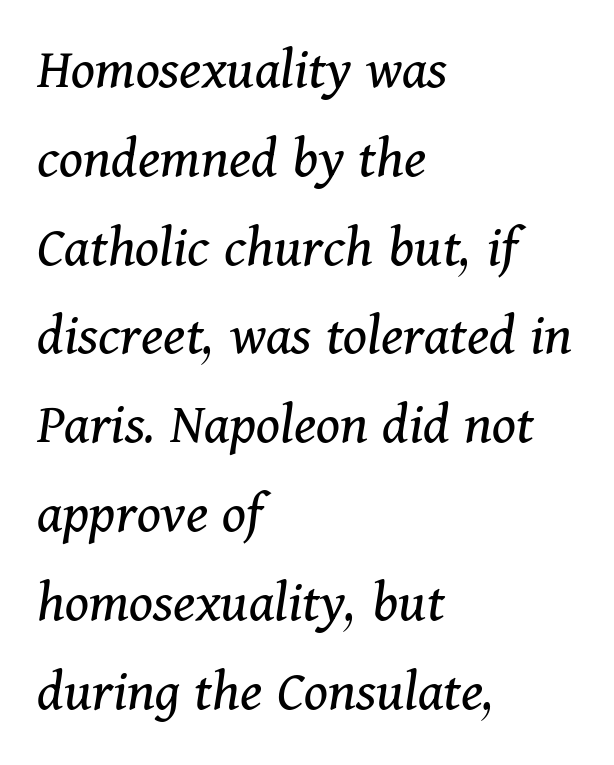
This sample keeps an unexceptional amount of space between lines. This sample uses a serif face. Has an underline been added? It has not. Is this a heavy cut? Hardly; it is regular or lighter. Spacing verdict: proportional, widths tailored to each character. The setting favours the left margin, as ordinary paragraphs usually do.
